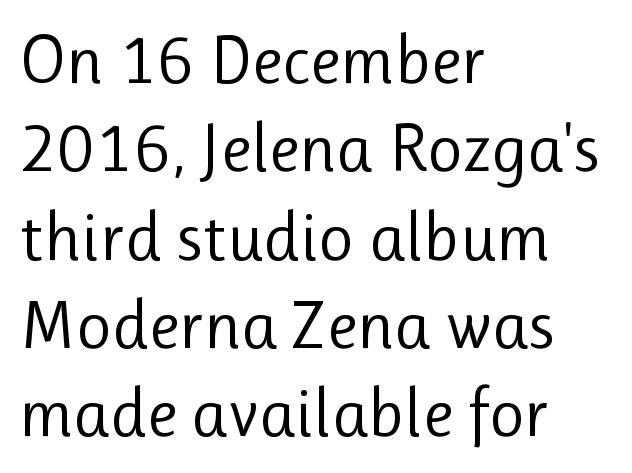
{"serif": "no", "italic": "no", "bold": "no", "weight": "regular", "width": "normal", "stroke_contrast": "low", "x_height": "medium", "monospaced": "no", "underline": "no", "align": "left", "line_spacing": "normal", "line_spacing_ratio": 1.28, "letter_spacing": "normal", "letter_spacing_em": 0.0, "glyph_px": 69}
